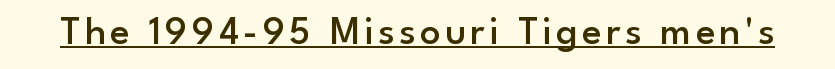
The image shows 40 px semibold sans-serif type, upright; set underlined; low stroke contrast and a small x-height.
